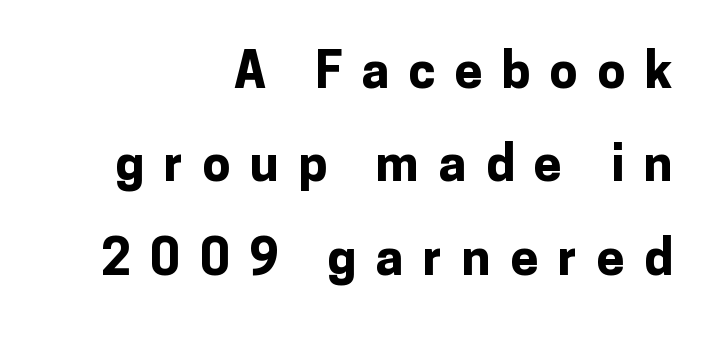
Every row of glyphs terminates at an identical x-position on the right. These lines are rendered in a variable-pitch font. Nobody drew a line under any word here. Between one letter and the next there's a generous, obvious gap. These lines were composed using upright roman letters. These lines carry a lot of weight — the face is fully bold.
